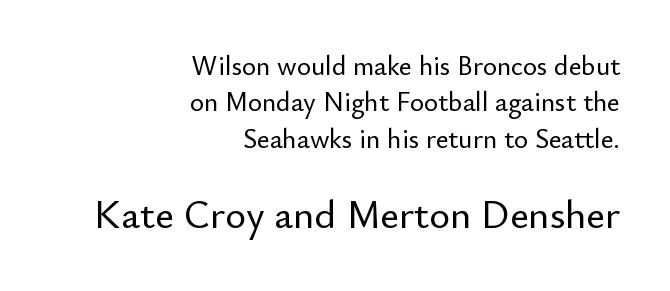
{"serif": "no", "italic": "no", "width": "normal", "stroke_contrast": "low", "x_height": "small", "monospaced": "no", "underline": "no", "align": "right", "line_spacing": "normal", "line_spacing_ratio": 1.35, "letter_spacing": "normal", "letter_spacing_em": 0.0, "larger_block": "second", "size_ratio": 1.48, "glyph_px": 40}
